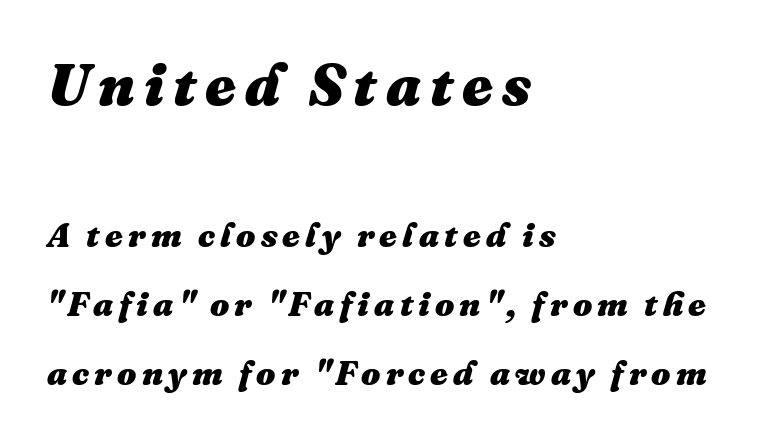
The block sitting higher on the canvas is the one with enlarged characters. Any mark beneath the type? The region is blank. Reading down the column, the eye jumps a long way to each next line. This sample has the flowing, uneven cadence of proportional lettering. These lines were composed using italics. Typographic density is high because the face is bold.
